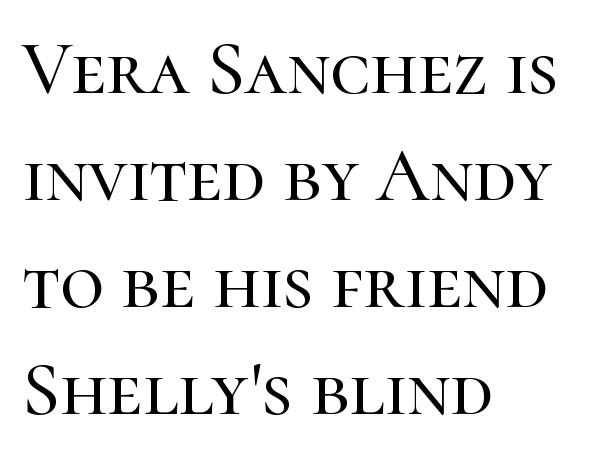
Q: Is the text italic (slanted)? A: No, it is upright.
Q: Is the typeface a serif or a sans-serif typeface? A: Serif.
Q: Is the text underlined? A: No.
Q: How is the paragraph aligned? A: Left-aligned.
Q: Is the spacing between letters normal or unusually wide? A: Normal.
Q: Is the spacing between lines tight, normal or loose? A: Normal.
Q: Width (condensed, normal, or wide)? A: Normal.
Q: Stroke contrast? A: High.
Q: x-height? A: Medium.
Q: Monospaced? A: No.
